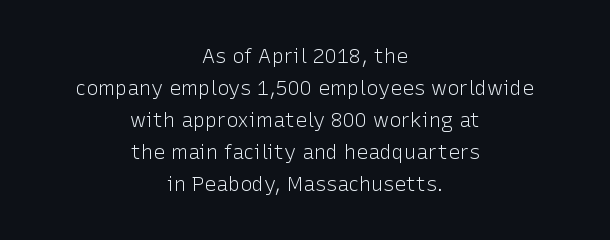
Q: Is the text bold? A: No.
Q: Is the text italic (slanted)? A: No, it is upright.
Q: Is the text underlined? A: No.
Q: How is the paragraph aligned? A: Centered.
Q: Is the spacing between letters normal or unusually wide? A: Normal.
Q: Is the spacing between lines tight, normal or loose? A: Normal.
